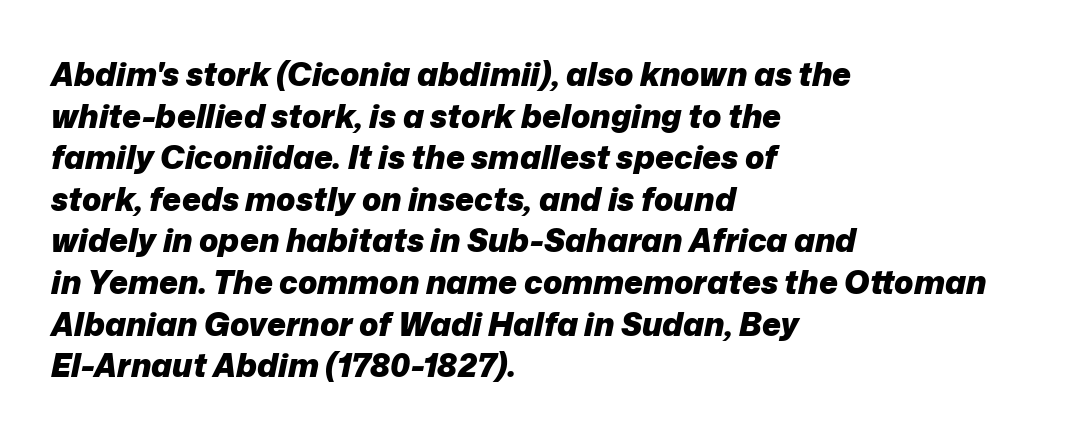
If you measured baseline to baseline, you'd find a middling distance. You could not count columns in this text — the font is proportionally spaced. Students, this is bold: see how much ink each stroke carries. Nobody touched the tracking dial on this one. Type without underlining.
